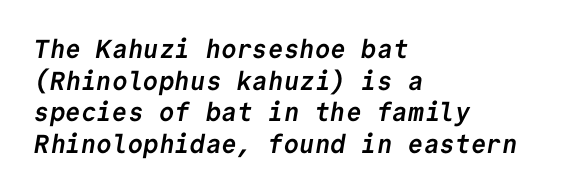
Q: Is the text bold? A: Yes.
Q: Is the text underlined? A: No.
Q: How is the paragraph aligned? A: Left-aligned.
Q: Is the spacing between letters normal or unusually wide? A: Normal.
